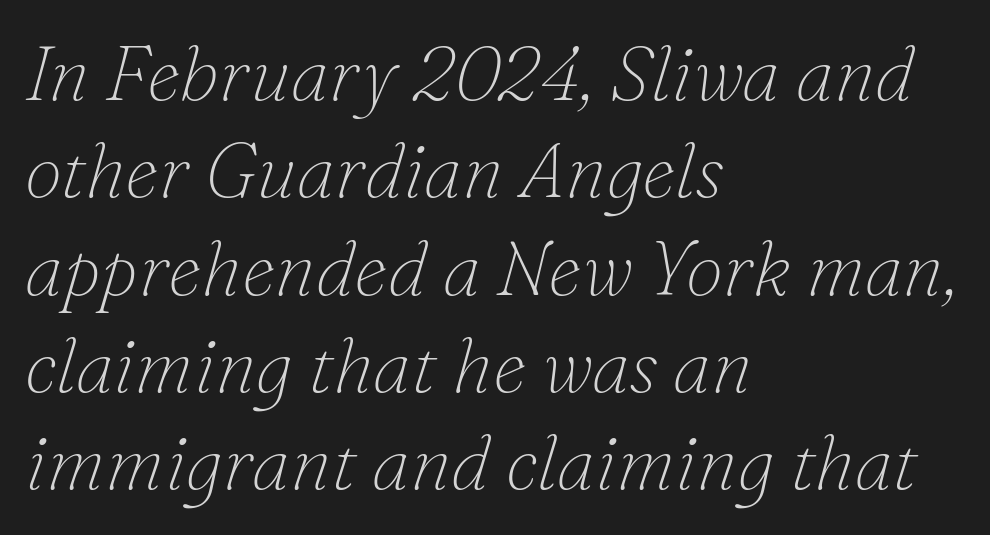
{"serif": "yes", "italic": "yes", "lean": "right", "slant_degrees": 16, "bold": "no", "weight": "thin", "width": "normal", "stroke_contrast": "low", "x_height": "small", "monospaced": "no", "underline": "no", "align": "left", "line_spacing": "normal", "line_spacing_ratio": 1.28, "letter_spacing": "normal", "letter_spacing_em": 0.0, "glyph_px": 76}
